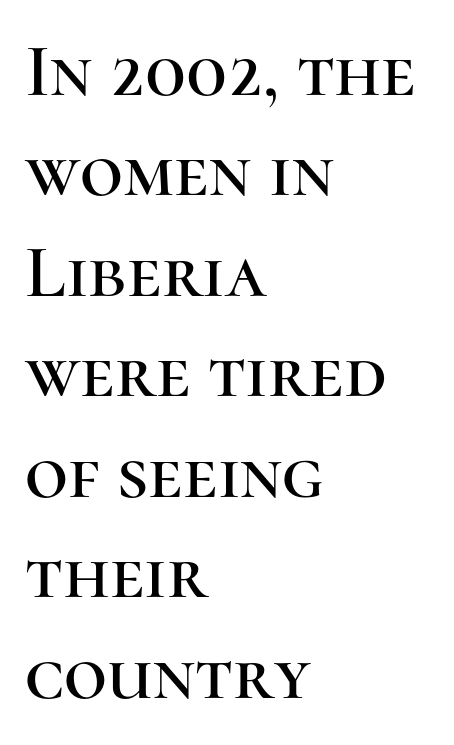
The image shows 75 px serif type, upright; set left-aligned, normal line spacing (1.34x), normal letter spacing, not underlined; high stroke contrast and a medium x-height.
